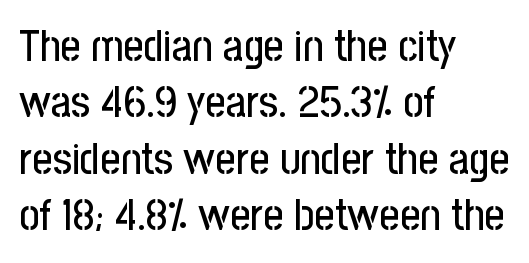
The image shows 44 px condensed sans-serif type, upright; set left-aligned, normal line spacing (1.28x), normal letter spacing, not underlined; low stroke contrast and a medium x-height.
